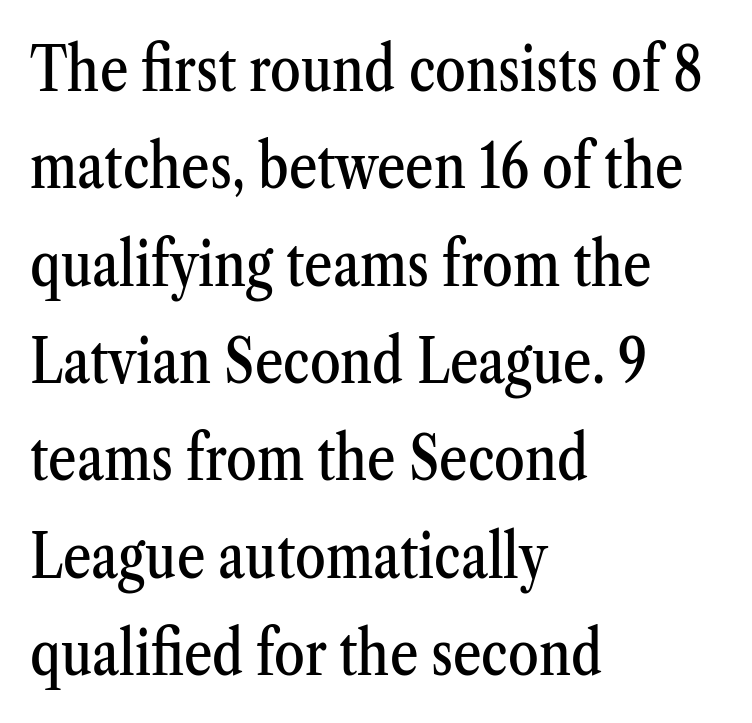
Q: Is the text italic (slanted)? A: No, it is upright.
Q: Is the typeface a serif or a sans-serif typeface? A: Serif.
Q: Is the text underlined? A: No.
Q: How is the paragraph aligned? A: Left-aligned.
Q: Is the spacing between letters normal or unusually wide? A: Normal.
Q: Is the spacing between lines tight, normal or loose? A: Normal.
Q: Width (condensed, normal, or wide)? A: Condensed.
Q: Stroke contrast? A: Medium.
Q: x-height? A: Medium.
Q: Monospaced? A: No.
